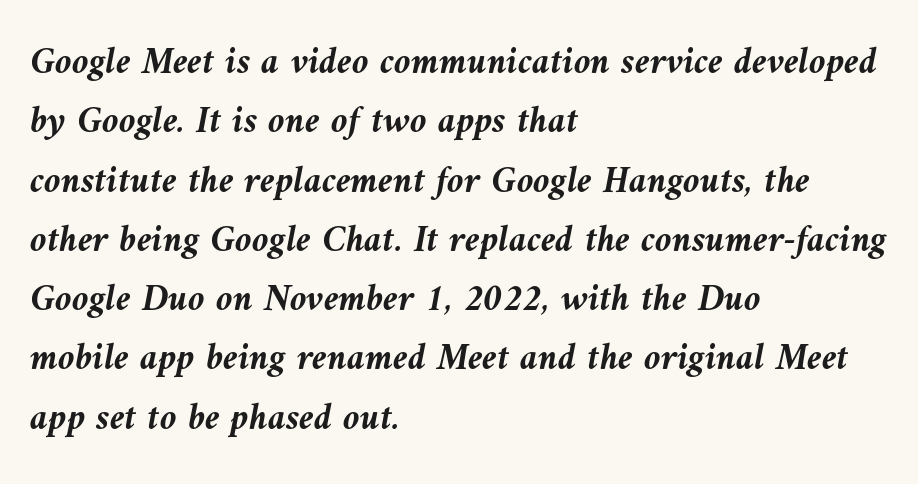
{"italic": "yes", "lean": "left", "slant_degrees": 10, "bold": "yes", "weight": "semibold", "width": "normal", "stroke_contrast": "medium", "x_height": "medium", "monospaced": "no", "underline": "no", "align": "left", "line_spacing": "normal", "line_spacing_ratio": 1.56, "letter_spacing": "normal", "letter_spacing_em": 0.0, "glyph_px": 38}
